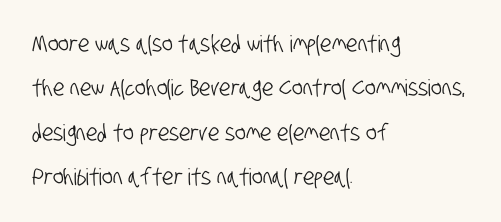
The image shows 23 px text type; set left-aligned, loose line spacing (1.93x), normal letter spacing, not underlined.
